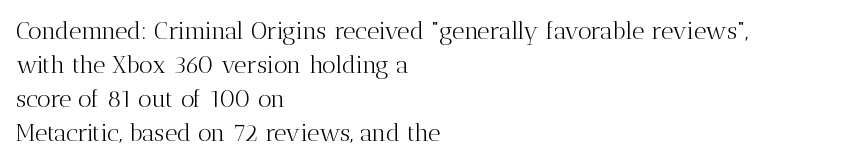
Just letters on the line, the space beneath them empty. The lines sit at an ordinary, default distance from one another. Reading down the block, your eye returns to a fixed left position each line. Think standard paragraph weight, or any step lighter than that.
